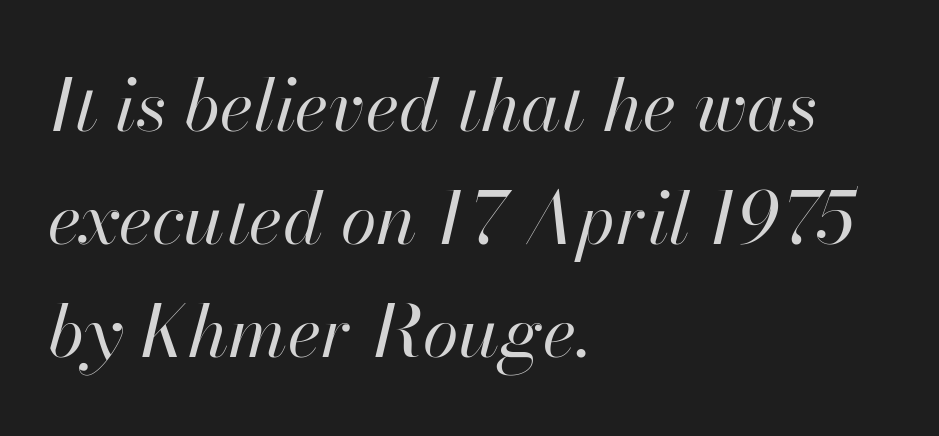
The image shows 73 px regular-weight type, italic (leaning right); set left-aligned, normal line spacing (1.55x), normal letter spacing, not underlined; high stroke contrast and a small x-height.
